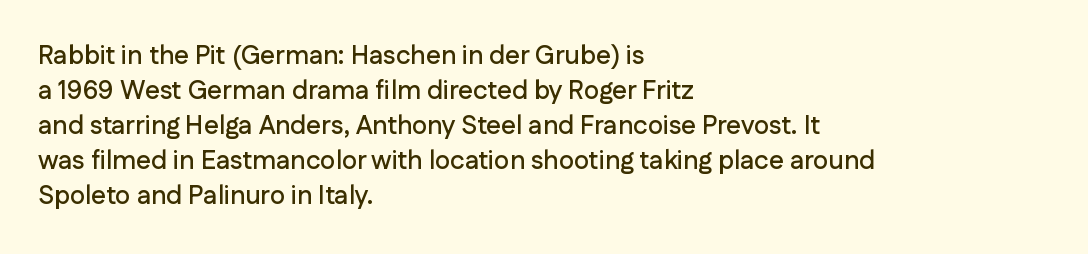
The image shows 26 px text type, upright; set left-aligned, normal line spacing (1.35x), normal letter spacing, not underlined.
